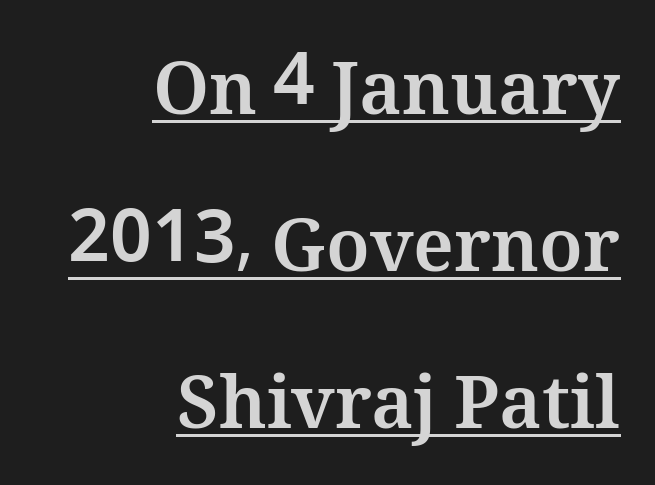
{"italic": "no", "bold": "yes", "weight": "bold", "width": "normal", "stroke_contrast": "medium", "x_height": "medium", "monospaced": "no", "underline": "yes", "align": "right", "line_spacing": "loose", "line_spacing_ratio": 2.15, "letter_spacing": "normal", "letter_spacing_em": 0.0, "glyph_px": 73}
